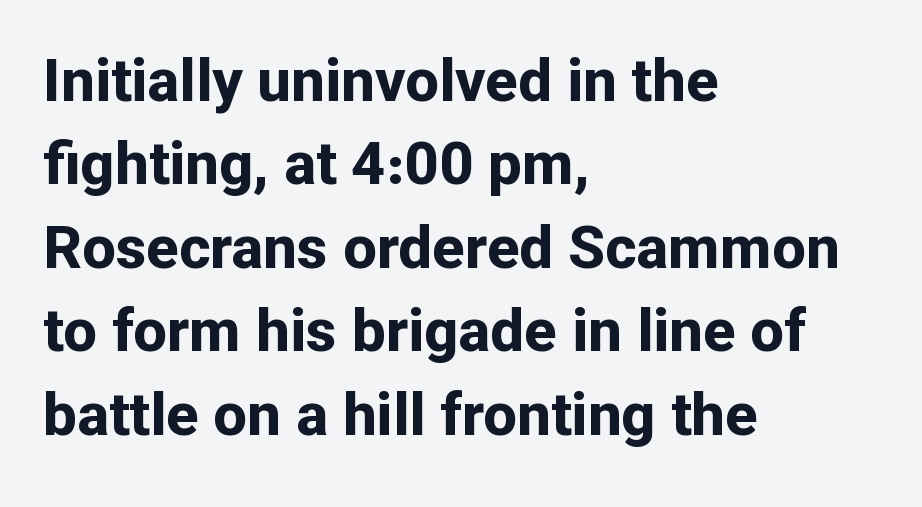
Q: Is the text bold? A: Yes.
Q: Is the text italic (slanted)? A: No, it is upright.
Q: Is the typeface a serif or a sans-serif typeface? A: Sans-serif.
Q: Is the text underlined? A: No.
Q: How is the paragraph aligned? A: Left-aligned.
Q: Is the spacing between letters normal or unusually wide? A: Normal.
Q: Is the spacing between lines tight, normal or loose? A: Normal.
Q: Width (condensed, normal, or wide)? A: Normal.
Q: Stroke contrast? A: Low.
Q: x-height? A: Medium.
Q: Monospaced? A: No.
